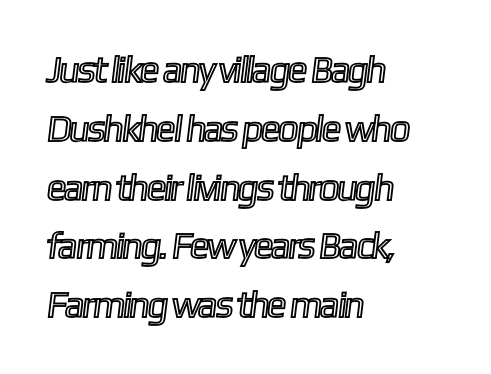
What stands out about the letter spacing? Nothing — it is the standard amount. If you measured baseline to baseline, you'd find a middling distance. A student would call this left alignment; a typographer would say flush left, rag right. Note the varied advance widths — an 'i' is clearly narrower than an 'm'. The baseline area is clear.
